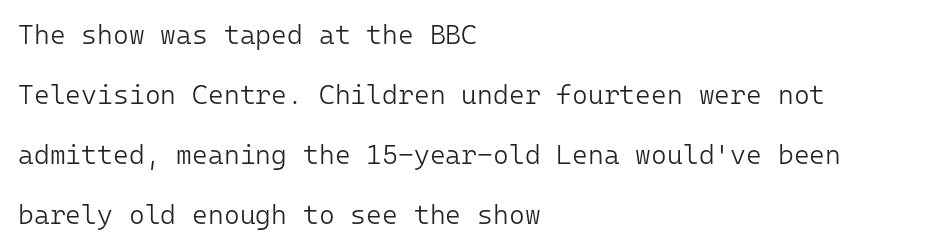
{"italic": "no", "bold": "no", "underline": "no", "align": "left", "line_spacing": "loose", "line_spacing_ratio": 2.22, "letter_spacing": "normal", "letter_spacing_em": 0.0, "glyph_px": 27}
